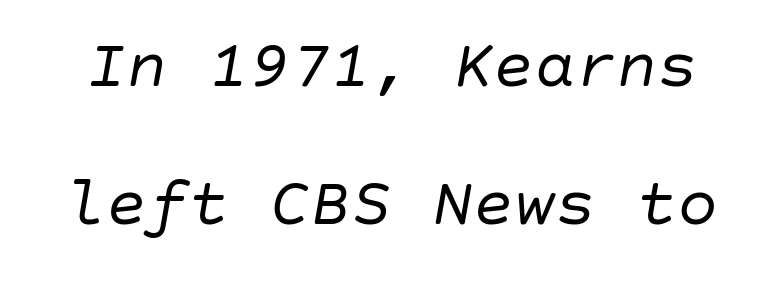
Q: Is the text bold? A: No.
Q: Is the text italic (slanted)? A: Yes, it leans right by about 10 degrees.
Q: Is the text underlined? A: No.
Q: Is the spacing between letters normal or unusually wide? A: Normal.
Q: Is the spacing between lines tight, normal or loose? A: Loose.
Q: Width (condensed, normal, or wide)? A: Normal.
Q: Stroke contrast? A: Low.
Q: x-height? A: Large.
